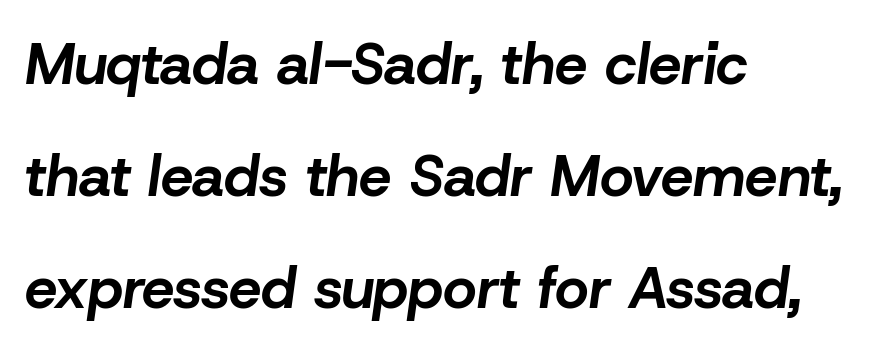
Q: Is the text bold? A: Yes.
Q: Is the text italic (slanted)? A: Yes, it leans right by about 8 degrees.
Q: Is the text underlined? A: No.
Q: How is the paragraph aligned? A: Left-aligned.
Q: Is the spacing between letters normal or unusually wide? A: Normal.
Q: Is the spacing between lines tight, normal or loose? A: Loose.
Q: Width (condensed, normal, or wide)? A: Normal.
Q: Stroke contrast? A: Low.
Q: x-height? A: Medium.
Q: Monospaced? A: No.
